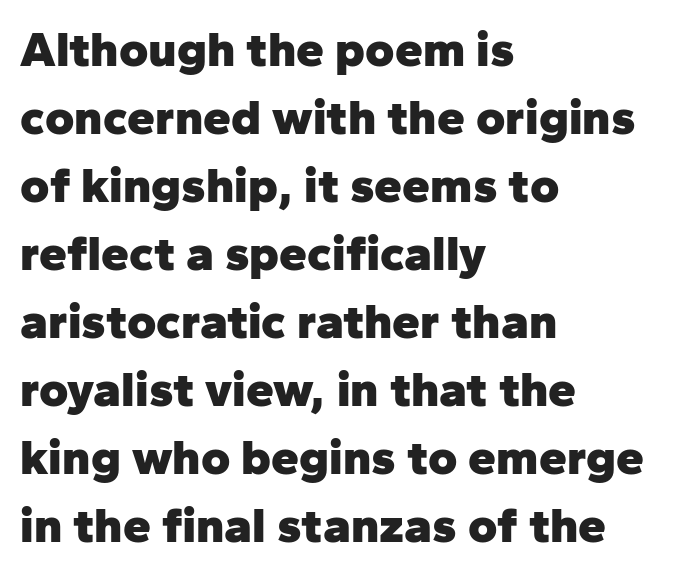
The image shows 50 px heavy sans-serif type, upright; set left-aligned, normal line spacing (1.36x), normal letter spacing, not underlined; low stroke contrast and a medium x-height.
